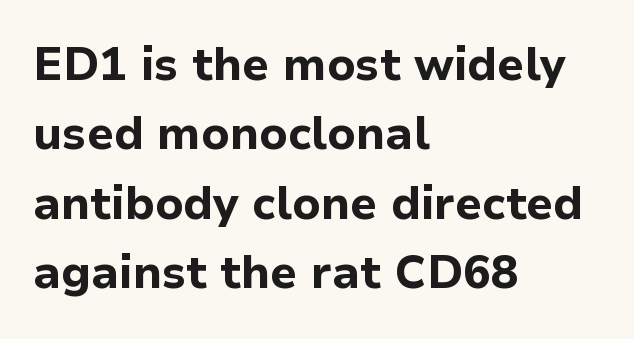
The image shows 46 px bold sans-serif type, upright; set left-aligned, normal line spacing (1.51x), normal letter spacing, not underlined; low stroke contrast and a medium x-height.
